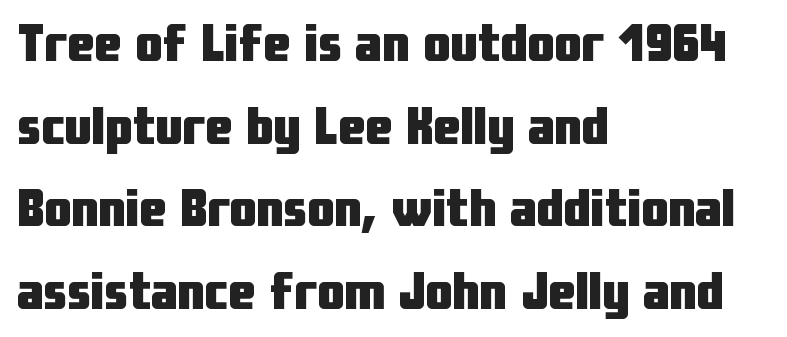
Observe the ordinary spacing: letters are neighbours, not strangers. You can tell it's not italic because the verticals are truly vertical. A dark, heavy texture on the line: the type is bold. Stroke terminals: plain, sans-serif.
